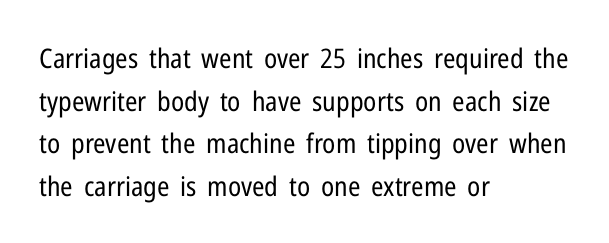
{"italic": "no", "bold": "no", "underline": "no", "align": "left", "line_spacing": "normal", "line_spacing_ratio": 1.58, "letter_spacing": "normal", "letter_spacing_em": 0.0, "glyph_px": 27}
